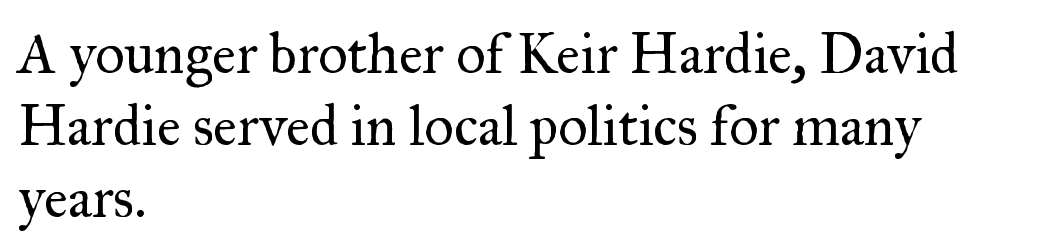
Q: Is the text bold? A: No.
Q: Is the text italic (slanted)? A: No, it is upright.
Q: Is the typeface a serif or a sans-serif typeface? A: Serif.
Q: Is the text underlined? A: No.
Q: How is the paragraph aligned? A: Left-aligned.
Q: Is the spacing between letters normal or unusually wide? A: Normal.
Q: Is the spacing between lines tight, normal or loose? A: Normal.
Q: Width (condensed, normal, or wide)? A: Normal.
Q: Stroke contrast? A: Medium.
Q: x-height? A: Small.
Q: Monospaced? A: No.
